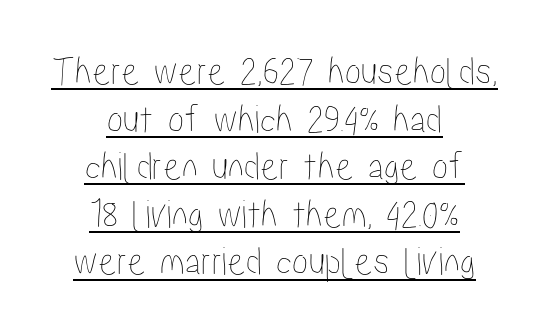
This is roman type, the default non-slanted kind. Inter-character spacing is left at the font's built-in metrics. A centered setting, common on invitations and titles, is used for this passage. Spacing verdict: proportional, widths tailored to each character. These characters rest on top of a visible drawn line.
